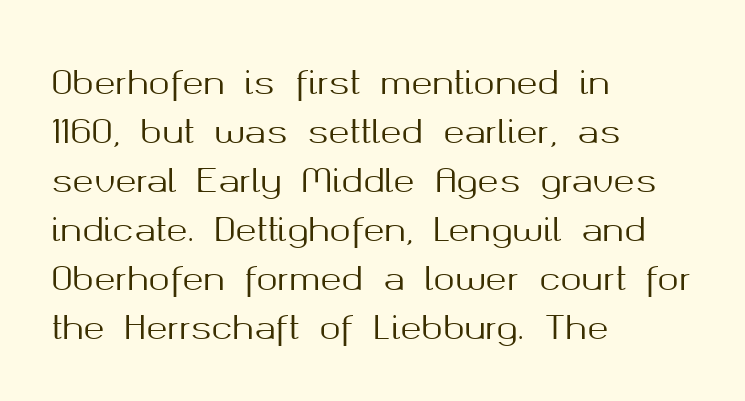
Q: Is the text italic (slanted)? A: No, it is upright.
Q: Is the typeface a serif or a sans-serif typeface? A: Sans-serif.
Q: Is the text underlined? A: No.
Q: How is the paragraph aligned? A: Left-aligned.
Q: Is the spacing between letters normal or unusually wide? A: Normal.
Q: Is the spacing between lines tight, normal or loose? A: Normal.
Q: Width (condensed, normal, or wide)? A: Normal.
Q: Stroke contrast? A: Medium.
Q: x-height? A: Medium.
Q: Monospaced? A: No.
